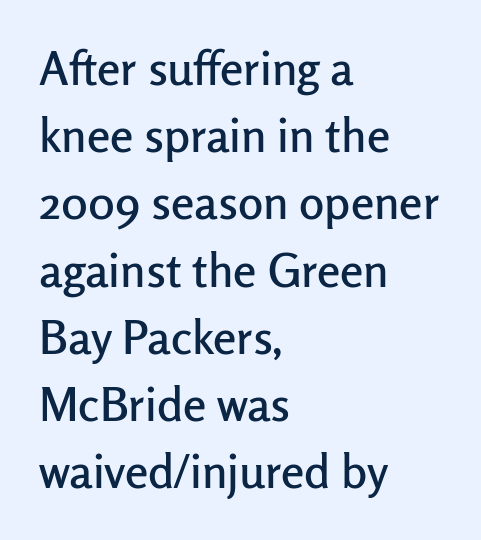
Q: Is the text italic (slanted)? A: No, it is upright.
Q: Is the typeface a serif or a sans-serif typeface? A: Sans-serif.
Q: Is the text underlined? A: No.
Q: How is the paragraph aligned? A: Left-aligned.
Q: Is the spacing between letters normal or unusually wide? A: Normal.
Q: Is the spacing between lines tight, normal or loose? A: Normal.
Q: Width (condensed, normal, or wide)? A: Normal.
Q: Stroke contrast? A: Low.
Q: x-height? A: Medium.
Q: Monospaced? A: No.
